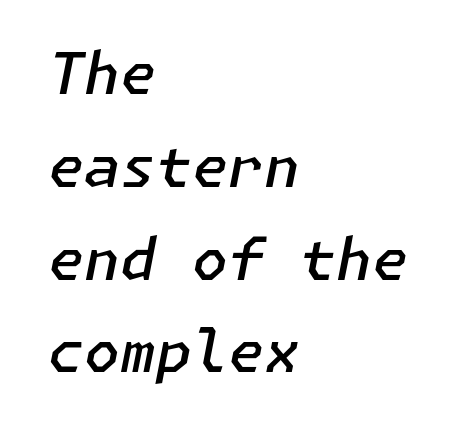
{"italic": "yes", "lean": "right", "slant_degrees": 11, "bold": "semi", "weight": "semibold", "width": "normal", "stroke_contrast": "low", "x_height": "medium", "underline": "no", "align": "left", "line_spacing": "normal", "line_spacing_ratio": 1.6, "letter_spacing": "normal", "letter_spacing_em": 0.0, "glyph_px": 58}
